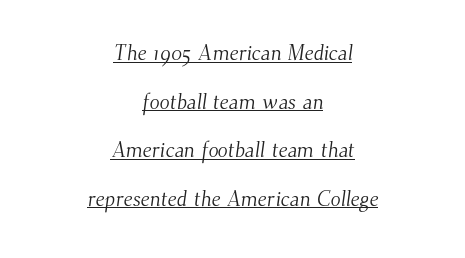
{"bold": "no", "underline": "yes", "align": "center", "line_spacing": "loose", "line_spacing_ratio": 2.31, "letter_spacing": "normal", "letter_spacing_em": 0.0, "glyph_px": 21}
